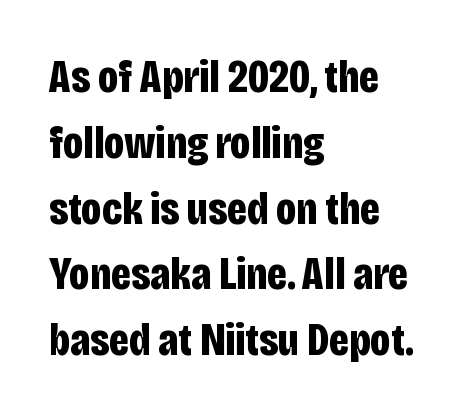
The horizontal fit of the characters is conventional and even. The characters look thick and weighty, a clear bold. Nope, not italic — everything's standing straight. Horizontal alignment here is leftward, the default for most running prose. Plain, unruled lines of type. The face used here is proportionally spaced, like ordinary book or web type.
